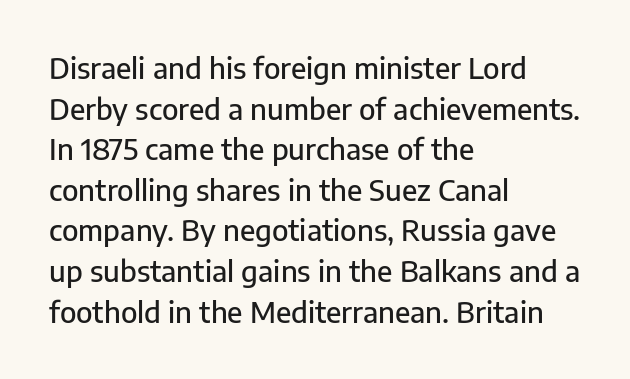
Casual observation: everything's shoved over to the left. Short note: letters normally spaced. Rule under the text: the space is simply empty. Reading down the column, the eye jumps a familiar distance to each next line. Note the varied advance widths — an 'i' is clearly narrower than an 'm'. This sample uses an upright cut, with every glyph sitting square on the baseline.
